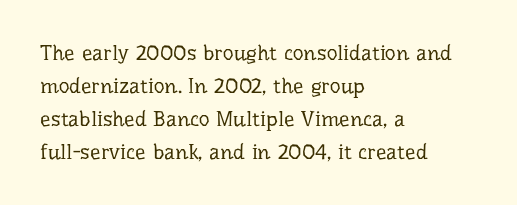
No italicization has been applied; the sample stays upright. This rendering features lettering with no underline. Summary of weight: not heavy and not bold. The typesetter chose a ragged-right arrangement here. The vertical gap from one line to the next is medium.
